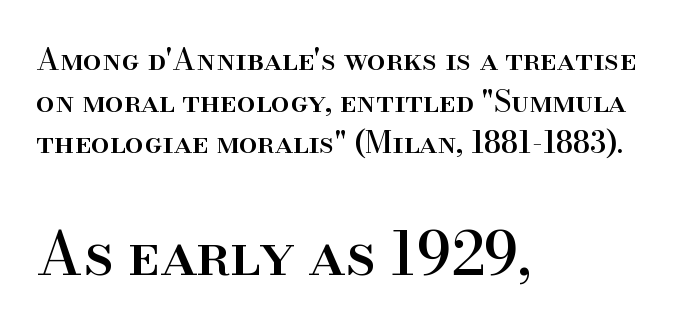
Regular leading. Typeset ragged right — the left edge is the straight one. The type family on display is of the serif kind. Letters rest on an invisible, unmarked baseline.
